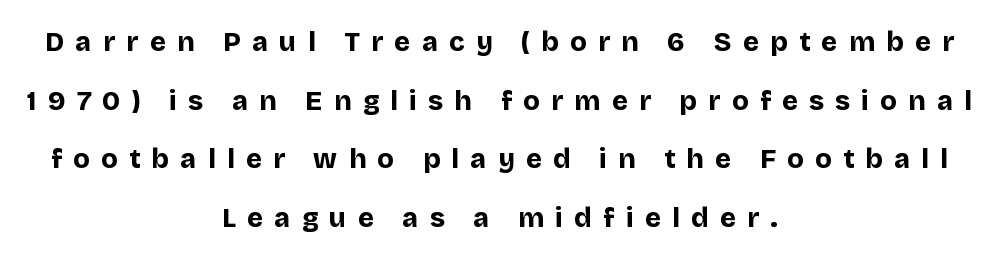
The whitespace from short lines is split evenly between both sides. Airy leading. Posture: vertical. Caption: expanded tracking, letters set apart. Plain, unruled lines of type.
